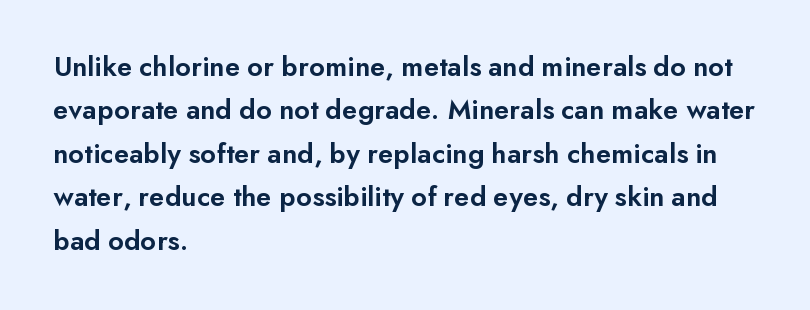
The image shows 29 px semibold sans-serif type, upright; set left-aligned, normal line spacing (1.5x), normal letter spacing, not underlined; low stroke contrast and a small x-height.
